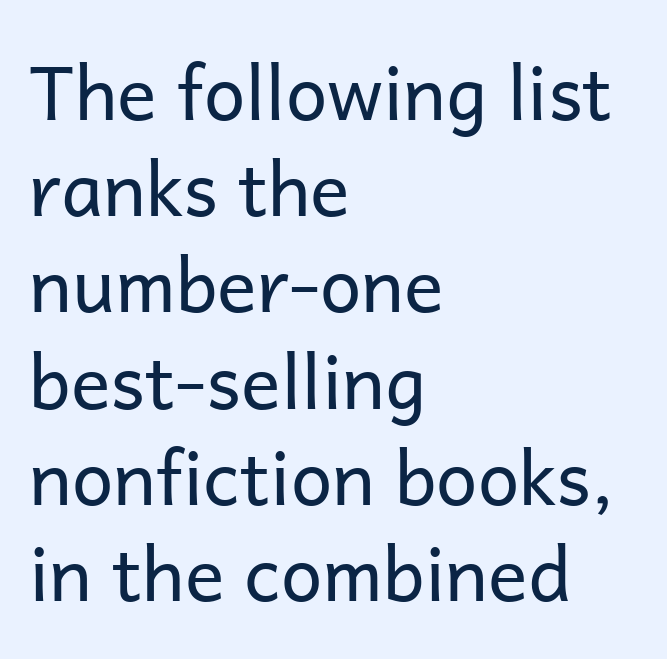
The image shows 74 px regular-weight sans-serif type, upright; set left-aligned, normal line spacing (1.3x), normal letter spacing, not underlined; low stroke contrast and a medium x-height.
